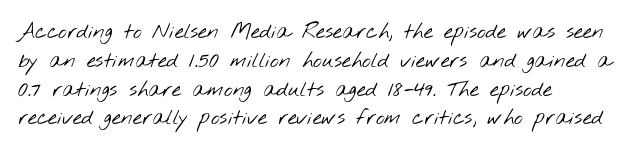
Q: Is the text bold? A: No.
Q: Is the text underlined? A: No.
Q: How is the paragraph aligned? A: Left-aligned.
Q: Is the spacing between letters normal or unusually wide? A: Normal.
Q: Is the spacing between lines tight, normal or loose? A: Normal.
